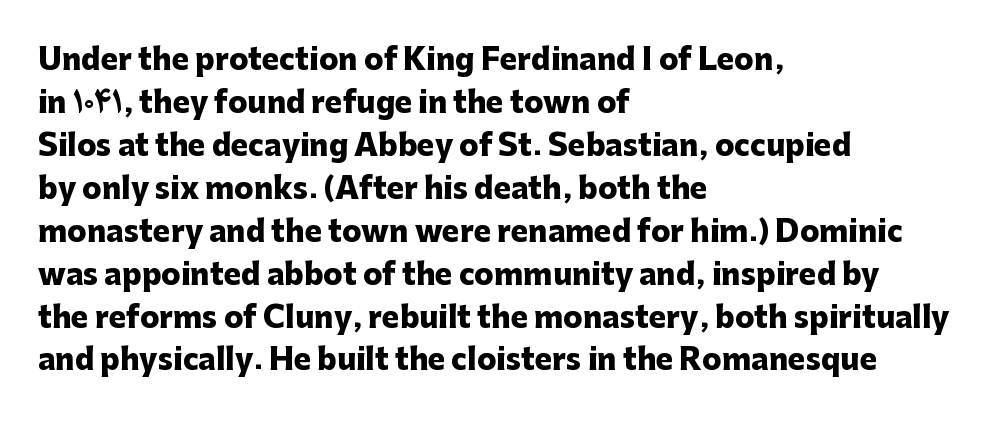
{"serif": "no", "italic": "no", "bold": "yes", "weight": "heavy", "width": "normal", "stroke_contrast": "low", "x_height": "medium", "monospaced": "no", "underline": "no", "align": "left", "line_spacing": "normal", "line_spacing_ratio": 1.48, "letter_spacing": "normal", "letter_spacing_em": 0.0, "glyph_px": 29}
